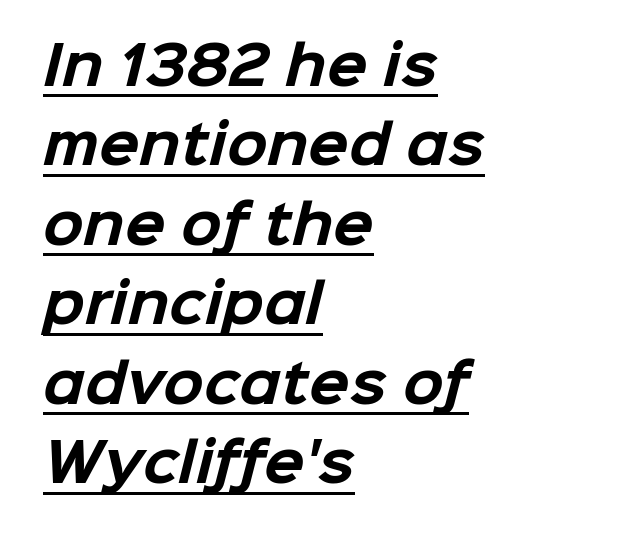
The image shows 53 px bold sans-serif type; set left-aligned, normal line spacing (1.5x), normal letter spacing, underlined; low stroke contrast and a medium x-height.
